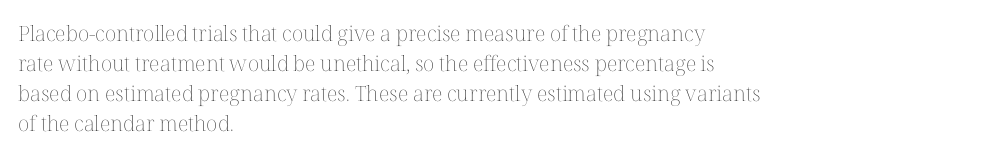
Q: Is the text bold? A: No.
Q: Is the text italic (slanted)? A: No, it is upright.
Q: Is the text underlined? A: No.
Q: How is the paragraph aligned? A: Left-aligned.
Q: Is the spacing between letters normal or unusually wide? A: Normal.
Q: Is the spacing between lines tight, normal or loose? A: Normal.
